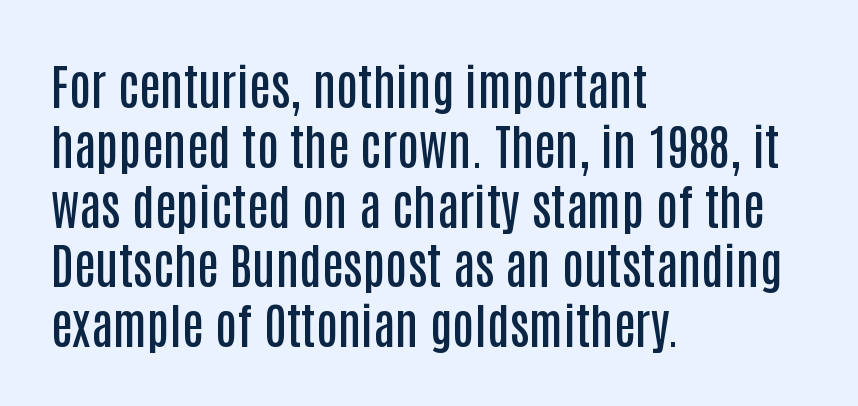
The image shows 49 px semibold, condensed sans-serif type, upright; set left-aligned, line spacing 1.22x, normal letter spacing, not underlined; low stroke contrast and a large x-height.
